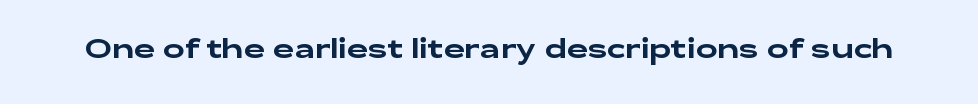
The image shows 26 px text type, upright; set normal letter spacing, not underlined.
